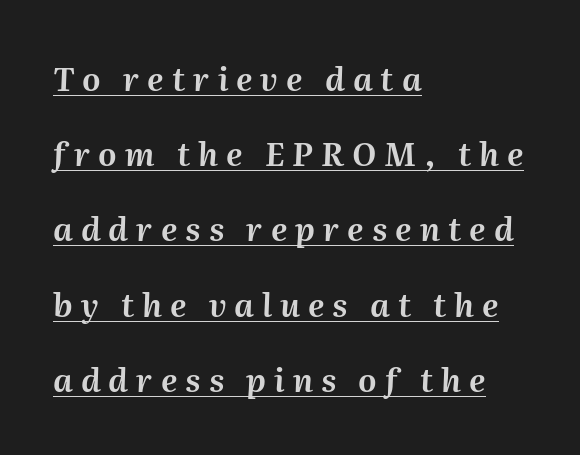
Do the characters align in a grid? No, the font is proportional. Does the lettering tilt? It does — this is italic. Does a line run under the words? Yes, clearly. One-word summary of the alignment: left. Students, note that the glyphs here are deliberately spaced far apart.
